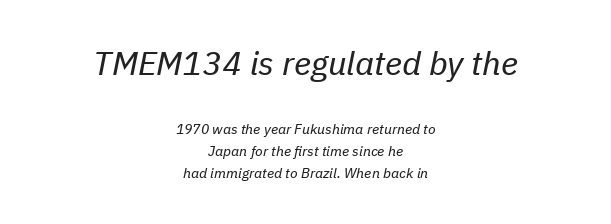
The specimen omits any rule beneath the text block's lines. Glyph-to-glyph distance matches everyday printed text. Here the designer chose a conventional face with non-uniform glyph widths. The glyphs look as if they've been sheared to an angle. These lines stack symmetrically, like a column narrowing and widening about its center.
